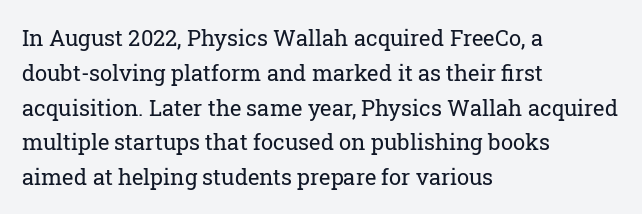
{"italic": "no", "bold": "no", "underline": "no", "align": "left", "line_spacing": "normal", "line_spacing_ratio": 1.58, "letter_spacing": "normal", "letter_spacing_em": 0.0, "glyph_px": 22}
